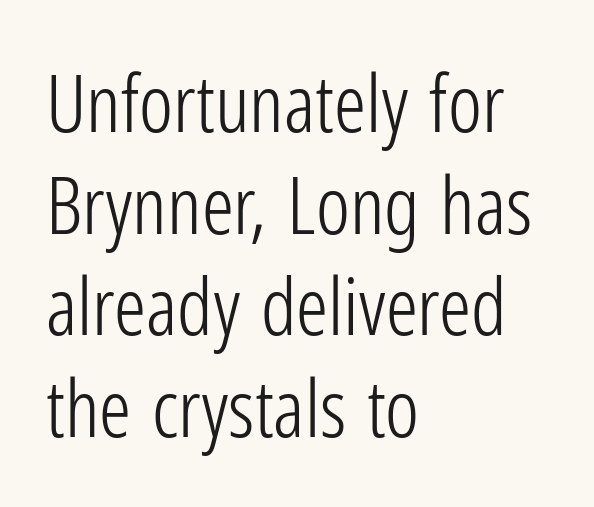
These lines are rendered in a variable-pitch font. Baseline-to-baseline distance is the conventional proportion of letter height. Upright lettering throughout. Unmarked baselines from the first word to the last. Teacher's note: observe the even left margin — that is flush-left alignment.
